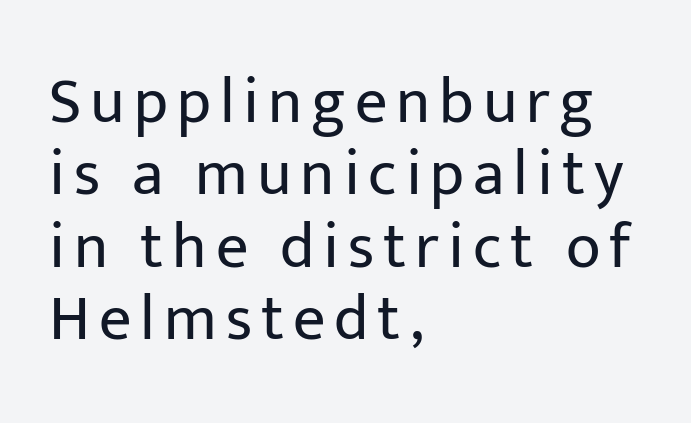
Which margin do the lines hug? The left one — the right edge is uneven. The characters display no serif detailing; their extremities are plain. Do the characters align in a grid? No, the font is proportional. The type sits square on the baseline with zero lean. Heft: none added — not bold. Whoever set this chose condensed vertical rhythm over breathing room.
